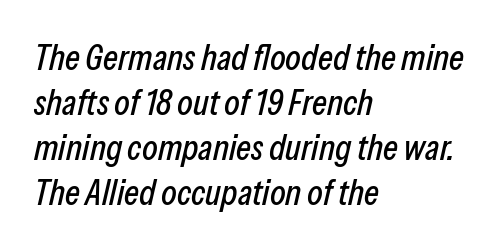
{"italic": "yes", "lean": "right", "slant_degrees": 13, "width": "condensed", "stroke_contrast": "low", "x_height": "medium", "monospaced": "no", "underline": "no", "align": "left", "line_spacing": "normal", "line_spacing_ratio": 1.25, "letter_spacing": "normal", "letter_spacing_em": 0.0, "glyph_px": 36}
